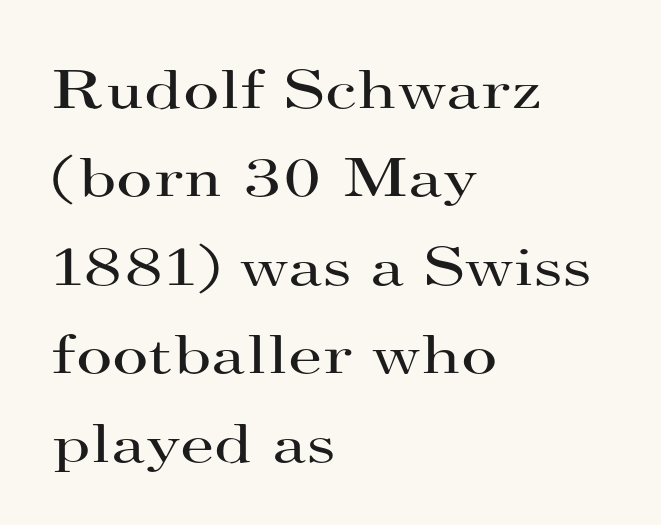
Q: Is the text bold? A: No.
Q: Is the text italic (slanted)? A: No, it is upright.
Q: Is the typeface a serif or a sans-serif typeface? A: Serif.
Q: Is the text underlined? A: No.
Q: How is the paragraph aligned? A: Left-aligned.
Q: Is the spacing between letters normal or unusually wide? A: Normal.
Q: Is the spacing between lines tight, normal or loose? A: Normal.
Q: Width (condensed, normal, or wide)? A: Wide.
Q: Stroke contrast? A: High.
Q: x-height? A: Small.
Q: Monospaced? A: No.
